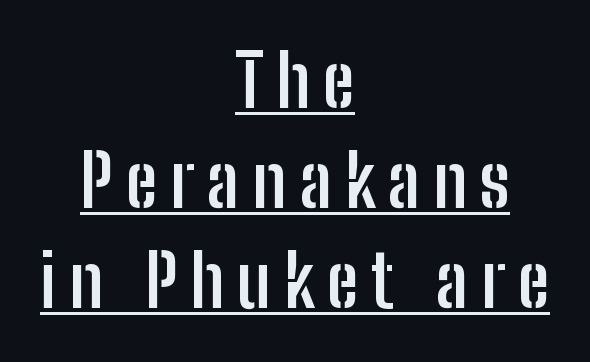
{"serif": "no", "italic": "no", "bold": "yes", "weight": "semibold", "width": "condensed", "stroke_contrast": "low", "x_height": "medium", "monospaced": "no", "underline": "yes", "align": "center", "line_spacing": "normal", "line_spacing_ratio": 1.39, "glyph_px": 72}
